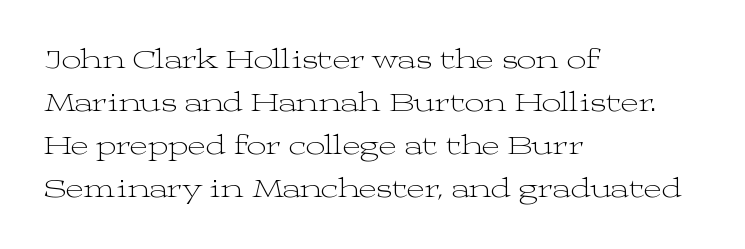
Line beginnings align vertically; line endings do not. Quick note: not italic, upright. No chunkiness to these letters — they're not bold. Default kerning and tracking; the words read as compact shapes.
